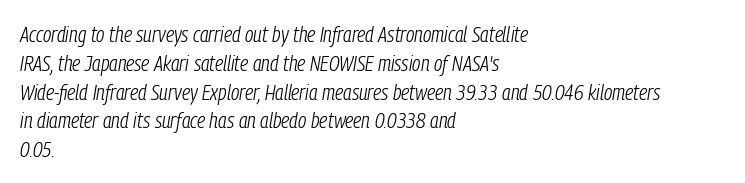
The image shows 22 px text type, italic (leaning right); set left-aligned, normal line spacing (1.31x), normal letter spacing, not underlined.
